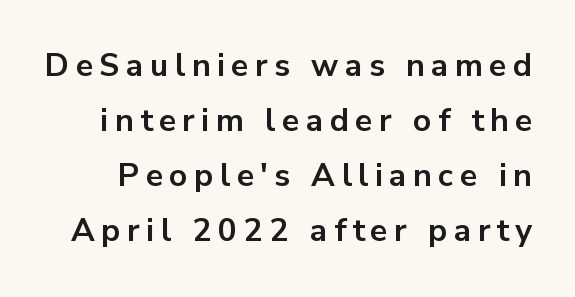
The image shows 32 px bold sans-serif type, upright; set line spacing 1.72x, unusually wide letter spacing (+0.2 em), not underlined; low stroke contrast and a medium x-height.
